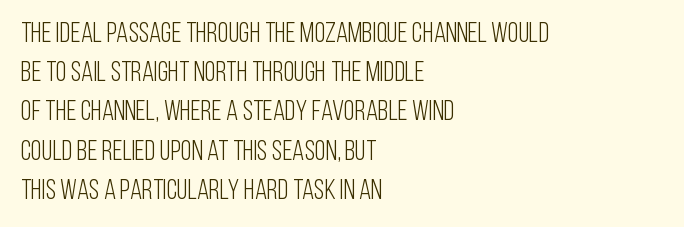
{"serif": "no", "italic": "no", "bold": "no", "weight": "light", "width": "condensed", "stroke_contrast": "low", "x_height": "large", "monospaced": "no", "underline": "no", "align": "left", "line_spacing": "normal", "line_spacing_ratio": 1.4, "letter_spacing": "normal", "letter_spacing_em": 0.0, "glyph_px": 28}
